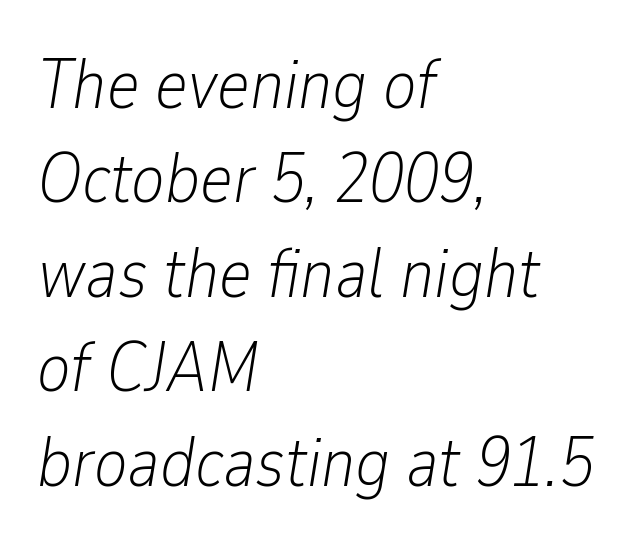
This is oblique type, the kind used for emphasis or titles. Glance below the letters and you will spot only blank space. The designer left line spacing at the default. In CSS terms this would be text-align: left. Tracking here is standard; glyphs follow each other at the usual distance. Stem width sits at or under what a default text font uses.
